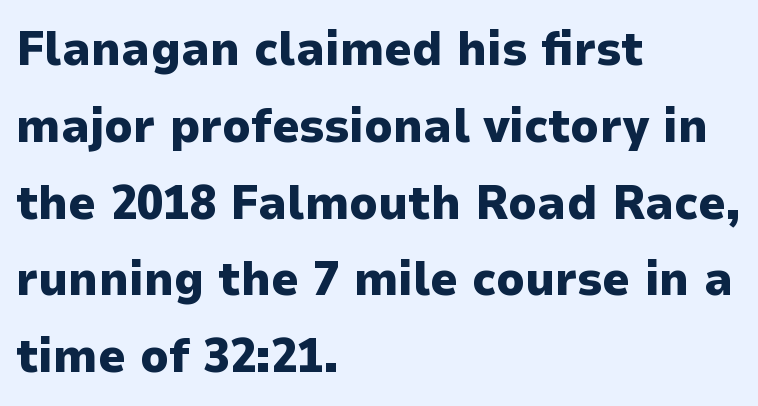
Q: Is the text bold? A: Yes.
Q: Is the text italic (slanted)? A: No, it is upright.
Q: Is the typeface a serif or a sans-serif typeface? A: Sans-serif.
Q: Is the text underlined? A: No.
Q: How is the paragraph aligned? A: Left-aligned.
Q: Is the spacing between letters normal or unusually wide? A: Normal.
Q: Is the spacing between lines tight, normal or loose? A: Normal.
Q: Width (condensed, normal, or wide)? A: Normal.
Q: Stroke contrast? A: Low.
Q: x-height? A: Medium.
Q: Monospaced? A: No.
